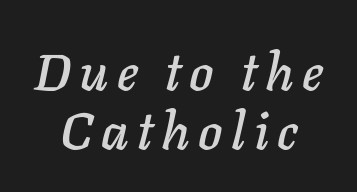
{"italic": "yes", "lean": "right", "slant_degrees": 11, "width": "normal", "stroke_contrast": "low", "x_height": "medium", "monospaced": "no", "underline": "no", "align": "center", "line_spacing": "tight", "line_spacing_ratio": 1.14, "glyph_px": 52}
